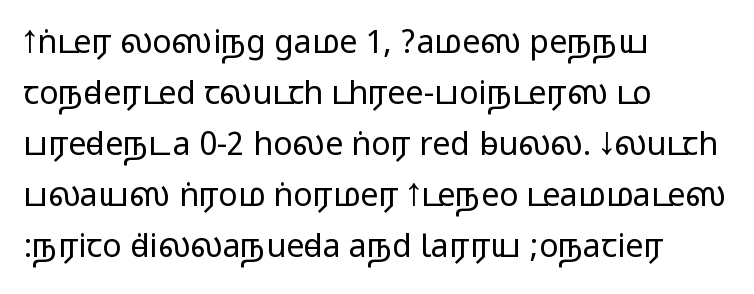
Q: Is the text italic (slanted)? A: No, it is upright.
Q: Is the typeface a serif or a sans-serif typeface? A: Sans-serif.
Q: Is the text underlined? A: No.
Q: How is the paragraph aligned? A: Left-aligned.
Q: Is the spacing between letters normal or unusually wide? A: Normal.
Q: Is the spacing between lines tight, normal or loose? A: Normal.
Q: Width (condensed, normal, or wide)? A: Wide.
Q: Stroke contrast? A: Medium.
Q: Monospaced? A: No.
